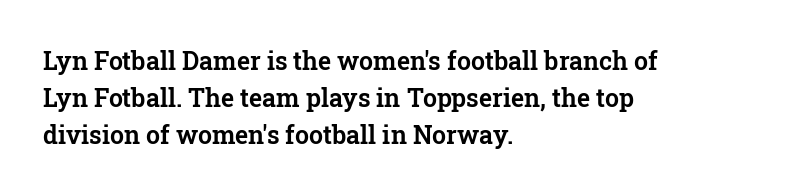
The image shows 25 px text type, upright; set left-aligned, normal line spacing (1.49x), normal letter spacing, not underlined.
